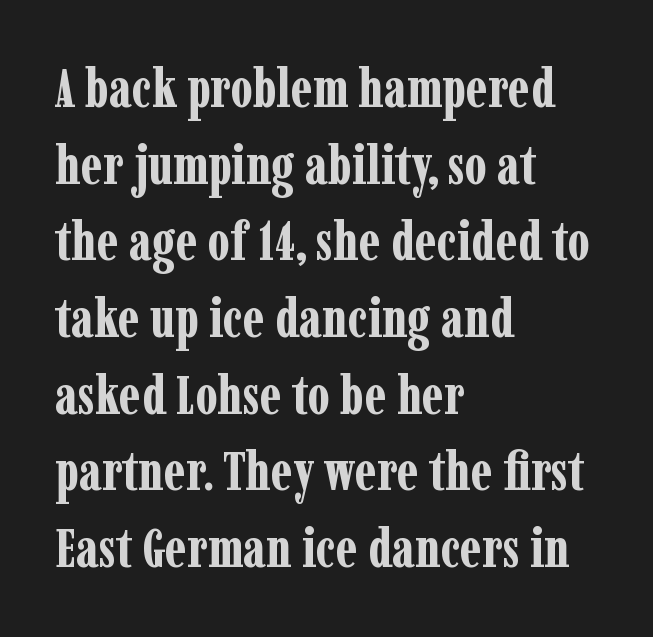
Q: Is the text bold? A: Yes.
Q: Is the text italic (slanted)? A: No, it is upright.
Q: Is the typeface a serif or a sans-serif typeface? A: Serif.
Q: Is the text underlined? A: No.
Q: How is the paragraph aligned? A: Left-aligned.
Q: Is the spacing between letters normal or unusually wide? A: Normal.
Q: Is the spacing between lines tight, normal or loose? A: Normal.
Q: Width (condensed, normal, or wide)? A: Condensed.
Q: Stroke contrast? A: Low.
Q: x-height? A: Medium.
Q: Monospaced? A: No.
